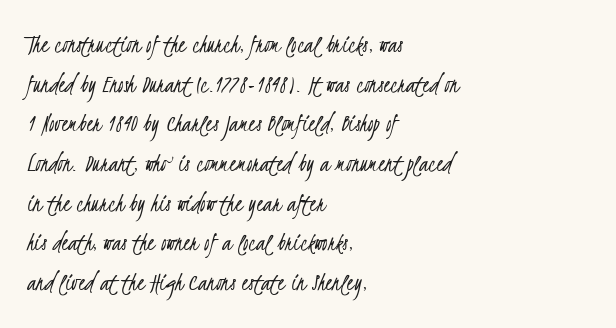
Summary of weight: not heavy and not bold. Quick note: underline off. These lines keep a tight, regular rhythm from letter to letter. Alignment: flush left.
